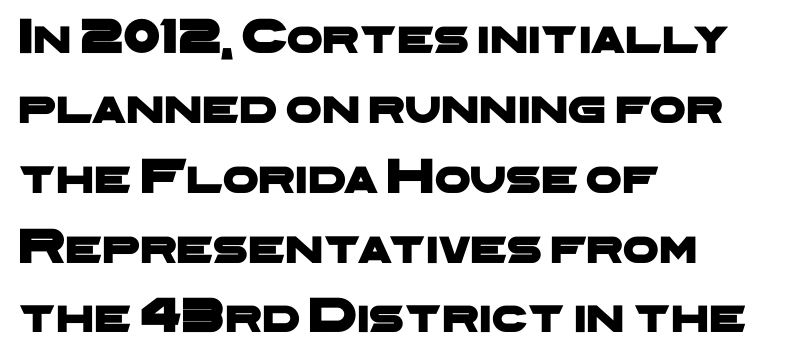
The image shows 51 px wide sans-serif type; set left-aligned, normal line spacing (1.37x), normal letter spacing, not underlined; low stroke contrast and a medium x-height.
